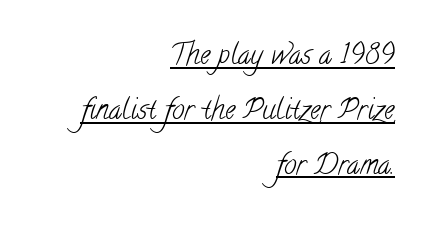
Q: Is the text bold? A: No.
Q: Is the typeface a serif or a sans-serif typeface? A: Serif.
Q: Is the text underlined? A: Yes.
Q: How is the paragraph aligned? A: Right-aligned.
Q: Is the spacing between letters normal or unusually wide? A: Normal.
Q: Is the spacing between lines tight, normal or loose? A: Loose.
Q: Width (condensed, normal, or wide)? A: Condensed.
Q: Stroke contrast? A: Low.
Q: x-height? A: Small.
Q: Monospaced? A: No.
